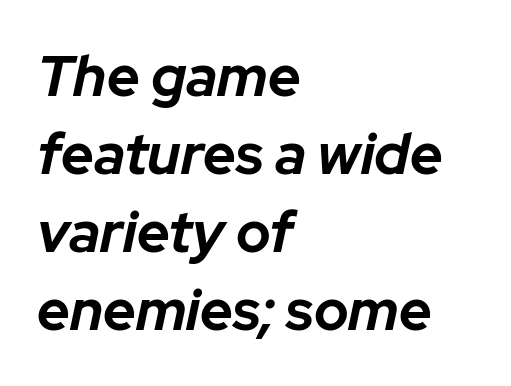
The image shows 57 px bold type, italic (leaning right); set left-aligned, normal line spacing (1.37x), normal letter spacing, not underlined; low stroke contrast and a medium x-height.
